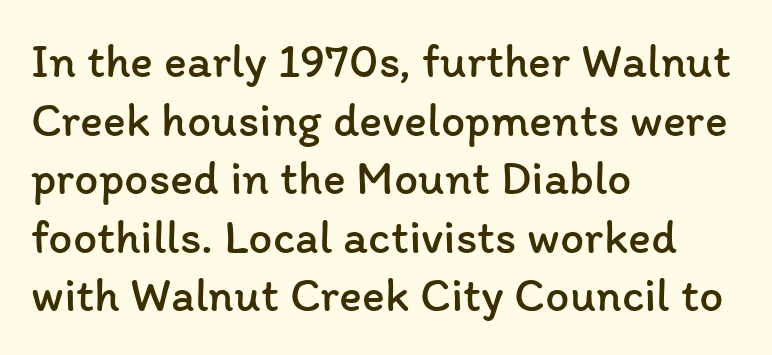
No extra tracking has been applied to these lines. Do the letters lean? They stand straight. Nobody drew a line under any word here. Left-aligned paragraph, ragged on the right.
